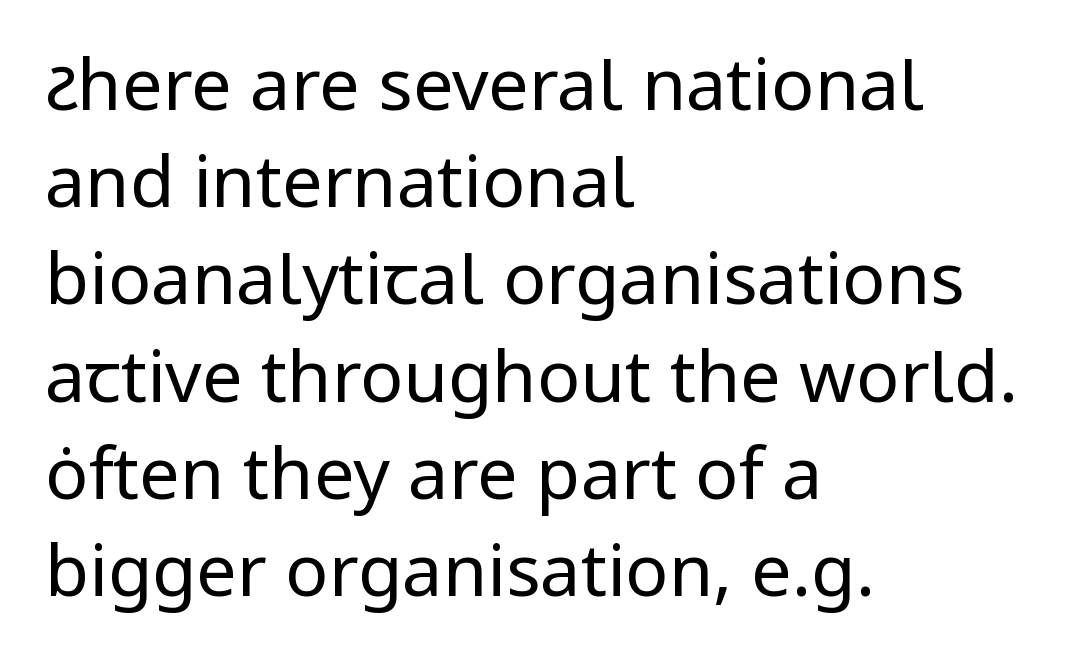
{"serif": "no", "italic": "no", "bold": "no", "weight": "regular", "width": "normal", "stroke_contrast": "low", "x_height": "medium", "monospaced": "no", "underline": "no", "align": "left", "line_spacing": "normal", "line_spacing_ratio": 1.35, "letter_spacing": "normal", "letter_spacing_em": 0.0, "glyph_px": 72}
